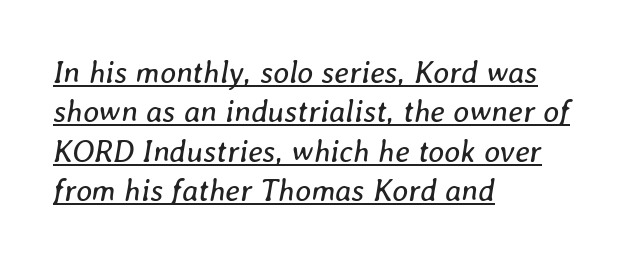
Q: Is the text bold? A: No.
Q: Is the text italic (slanted)? A: Yes, it leans right by about 8 degrees.
Q: Is the text underlined? A: Yes.
Q: How is the paragraph aligned? A: Left-aligned.
Q: Is the spacing between letters normal or unusually wide? A: Normal.
Q: Is the spacing between lines tight, normal or loose? A: Normal.
Q: Width (condensed, normal, or wide)? A: Normal.
Q: Stroke contrast? A: Low.
Q: x-height? A: Medium.
Q: Monospaced? A: No.
